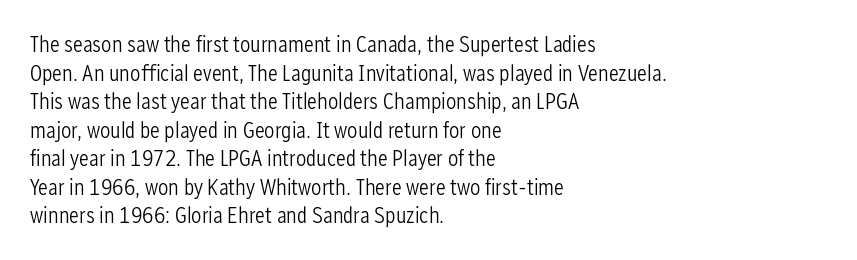
The image shows 23 px text type, upright; set left-aligned, line spacing 1.24x, normal letter spacing, not underlined.
